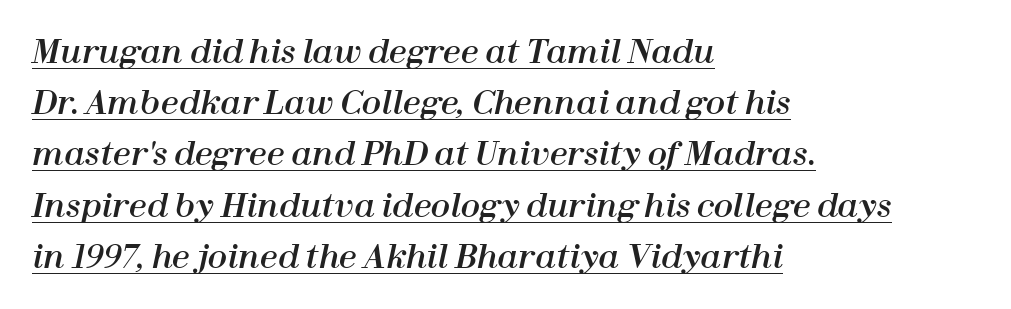
Style check: oblique. Note the varied advance widths — an 'i' is clearly narrower than an 'm'. Glance below the letters and you will spot a drawn line. This sample uses plain, unmodified letter spacing. Horizontally, the lines are justified to the leading edge only.
